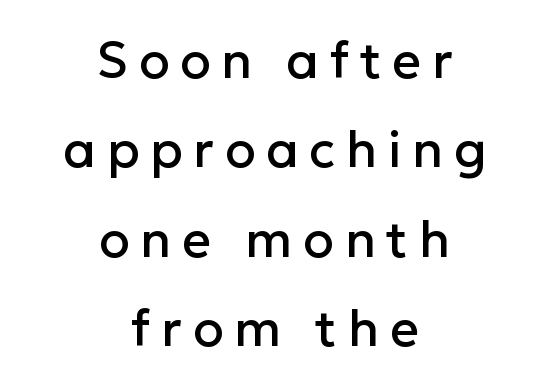
Q: Is the text italic (slanted)? A: No, it is upright.
Q: Is the typeface a serif or a sans-serif typeface? A: Sans-serif.
Q: Is the text underlined? A: No.
Q: How is the paragraph aligned? A: Centered.
Q: Is the spacing between letters normal or unusually wide? A: Unusually wide.
Q: Width (condensed, normal, or wide)? A: Normal.
Q: Stroke contrast? A: Low.
Q: x-height? A: Medium.
Q: Monospaced? A: No.
